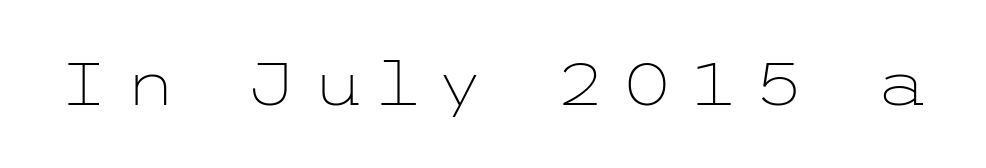
Q: Is the text bold? A: No.
Q: Is the text italic (slanted)? A: No, it is upright.
Q: Is the typeface a serif or a sans-serif typeface? A: Sans-serif.
Q: Is the text underlined? A: No.
Q: Is the spacing between letters normal or unusually wide? A: Unusually wide.
Q: Width (condensed, normal, or wide)? A: Wide.
Q: Stroke contrast? A: Low.
Q: x-height? A: Medium.
